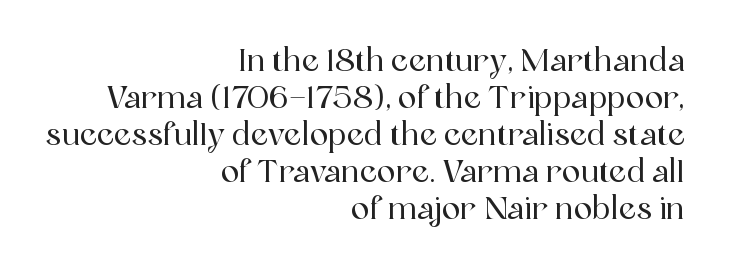
In CSS terms this would be text-align: right. Honestly, the letter spacing is just normal — you wouldn't notice it. Ordinary non-slanted type is in use. Are there feet on the stems? There are — it's a serif. Looks like regular typesetting: each glyph gets only the width it needs.
